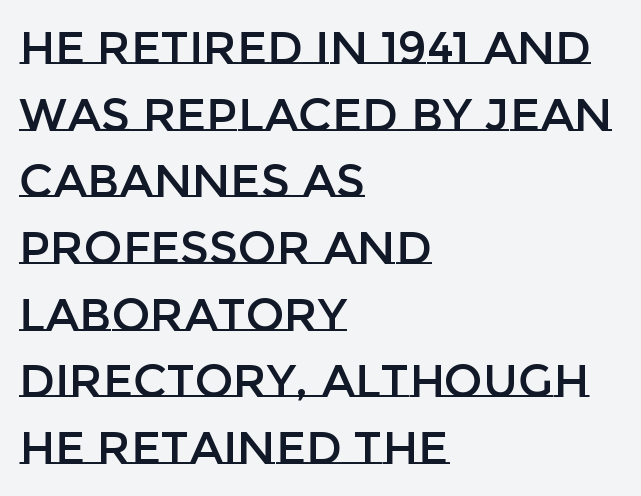
This sample is left-justified, so line endings fall wherever the words run out. Clear beneath every line of the passage. The rendering uses natural spacing where letterforms have individual widths. Ordinary non-slanted type is in use. Letter spacing: default. Leading: standard.
